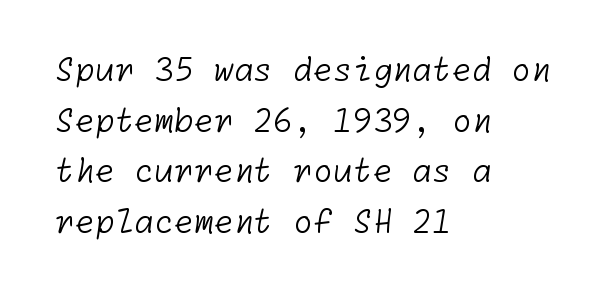
A quiet, ordinary-to-light weight characterises the typeface. The passage shown is typeset with a sans-serif family. Inter-character spacing is left at the font's built-in metrics. Plain, unruled lines of type.
